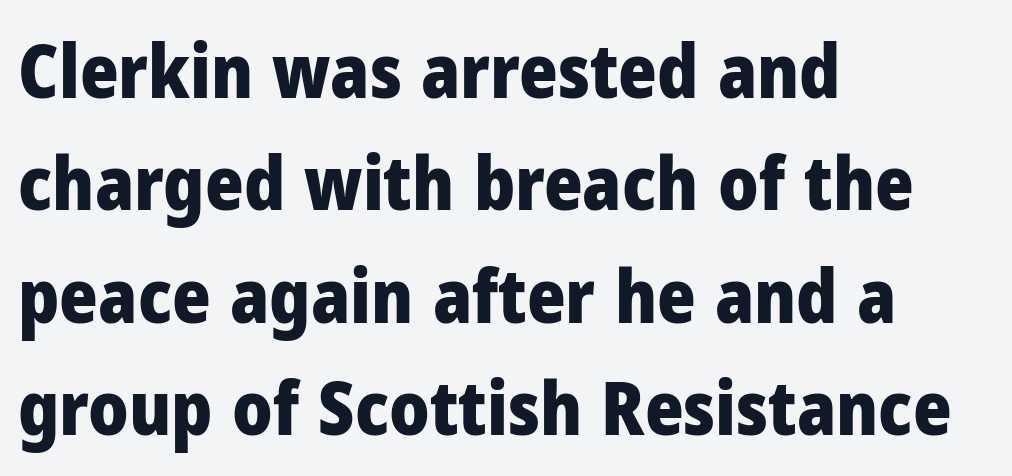
{"serif": "no", "italic": "no", "bold": "yes", "weight": "heavy", "width": "normal", "stroke_contrast": "low", "x_height": "medium", "monospaced": "no", "underline": "no", "align": "left", "line_spacing": "normal", "line_spacing_ratio": 1.52, "letter_spacing": "normal", "letter_spacing_em": 0.0, "glyph_px": 74}
